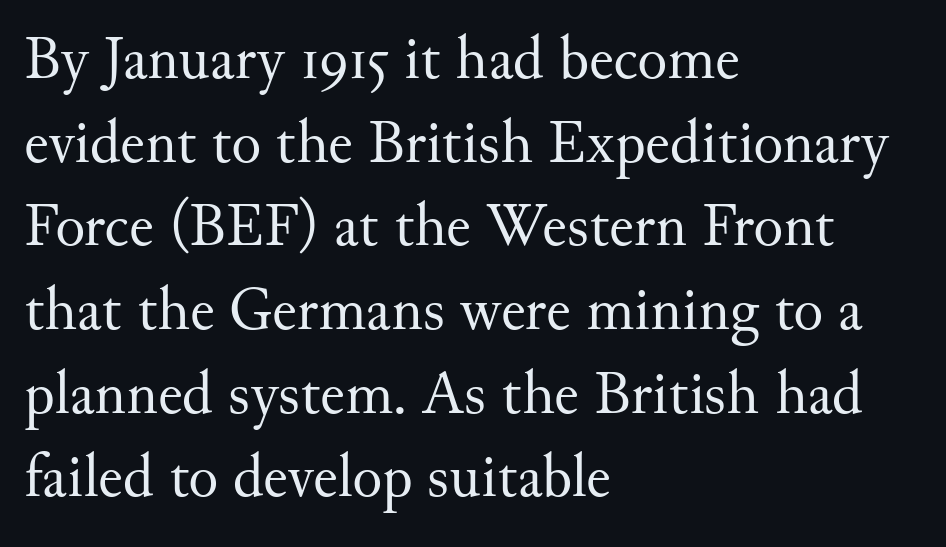
Q: Is the text bold? A: No.
Q: Is the text italic (slanted)? A: No, it is upright.
Q: Is the typeface a serif or a sans-serif typeface? A: Serif.
Q: Is the text underlined? A: No.
Q: How is the paragraph aligned? A: Left-aligned.
Q: Is the spacing between letters normal or unusually wide? A: Normal.
Q: Is the spacing between lines tight, normal or loose? A: Normal.
Q: Width (condensed, normal, or wide)? A: Normal.
Q: Stroke contrast? A: Medium.
Q: x-height? A: Small.
Q: Monospaced? A: No.
